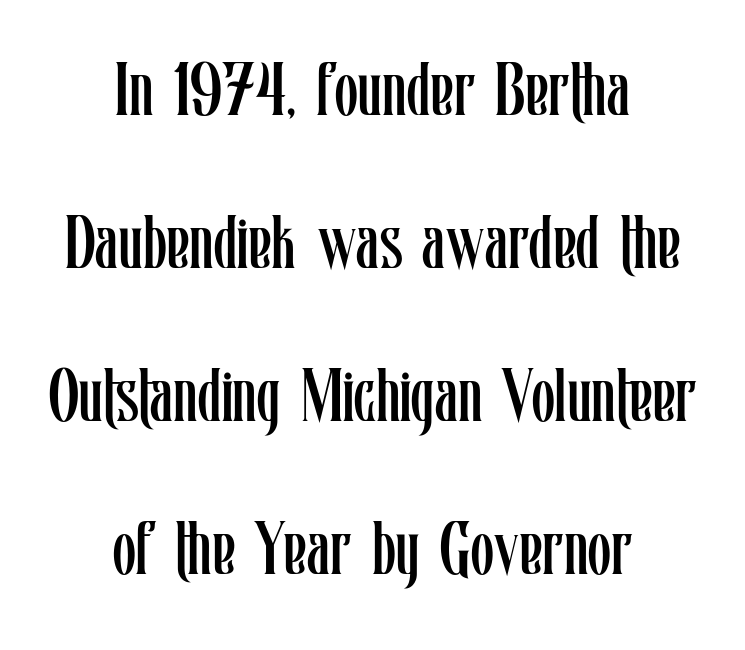
The image shows 75 px regular-weight, condensed type, upright; set centered, loose line spacing (2.04x), normal letter spacing, not underlined; low stroke contrast and a medium x-height.
